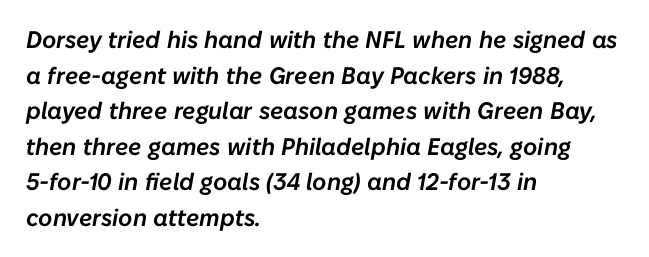
The image shows 24 px text type, italic (leaning right); set left-aligned, normal line spacing (1.48x), normal letter spacing, not underlined.
